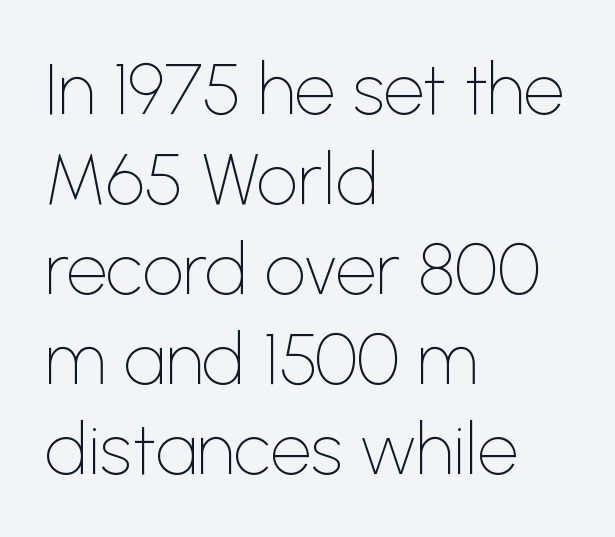
The image shows 72 px thin sans-serif type, upright; set left-aligned, normal line spacing (1.25x), normal letter spacing, not underlined; low stroke contrast and a medium x-height.
